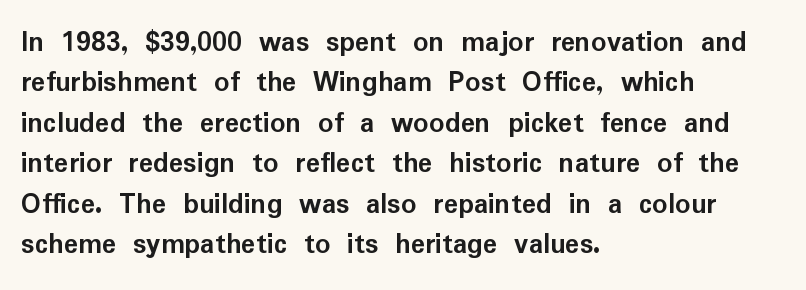
{"serif": "no", "italic": "no", "bold": "yes", "weight": "semibold", "width": "normal", "stroke_contrast": "low", "x_height": "medium", "monospaced": "no", "underline": "no", "align": "left", "line_spacing": "normal", "line_spacing_ratio": 1.35, "letter_spacing": "normal", "letter_spacing_em": 0.0, "glyph_px": 30}
